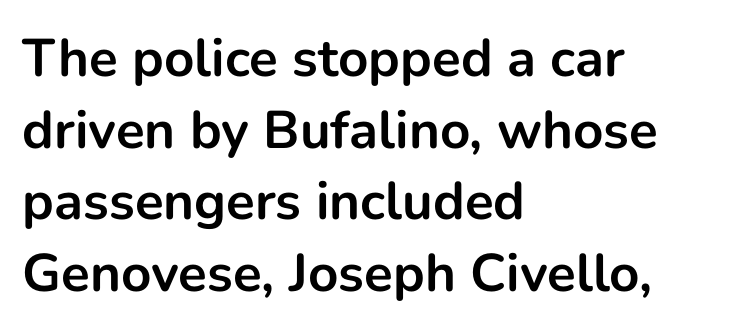
Q: Is the text bold? A: Yes.
Q: Is the text italic (slanted)? A: No, it is upright.
Q: Is the typeface a serif or a sans-serif typeface? A: Sans-serif.
Q: Is the text underlined? A: No.
Q: How is the paragraph aligned? A: Left-aligned.
Q: Is the spacing between letters normal or unusually wide? A: Normal.
Q: Is the spacing between lines tight, normal or loose? A: Normal.
Q: Width (condensed, normal, or wide)? A: Normal.
Q: Stroke contrast? A: Low.
Q: x-height? A: Medium.
Q: Monospaced? A: No.
